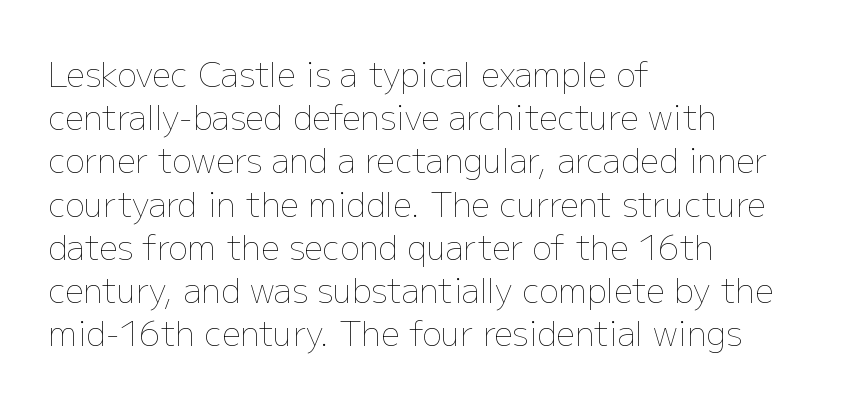
The specimen reads as upright at a glance. The rendering anchors every line to the left-hand side. The characters are drawn with everyday or finer stroke widths. Compared with typical paragraphs, the rows here are spaced about the same.
